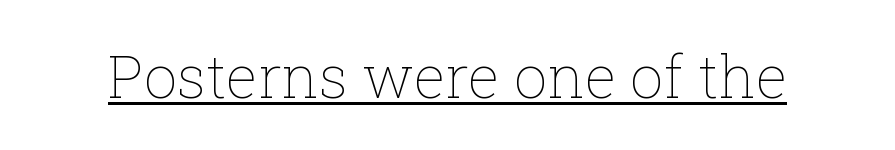
The image shows 59 px thin type, upright; set normal letter spacing, underlined; low stroke contrast and a medium x-height.
